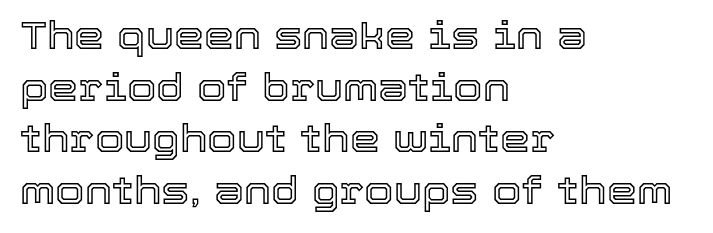
Q: Is the text italic (slanted)? A: No, it is upright.
Q: Is the text underlined? A: No.
Q: How is the paragraph aligned? A: Left-aligned.
Q: Is the spacing between letters normal or unusually wide? A: Normal.
Q: Is the spacing between lines tight, normal or loose? A: Normal.
Q: Width (condensed, normal, or wide)? A: Normal.
Q: x-height? A: Medium.
Q: Monospaced? A: No.
